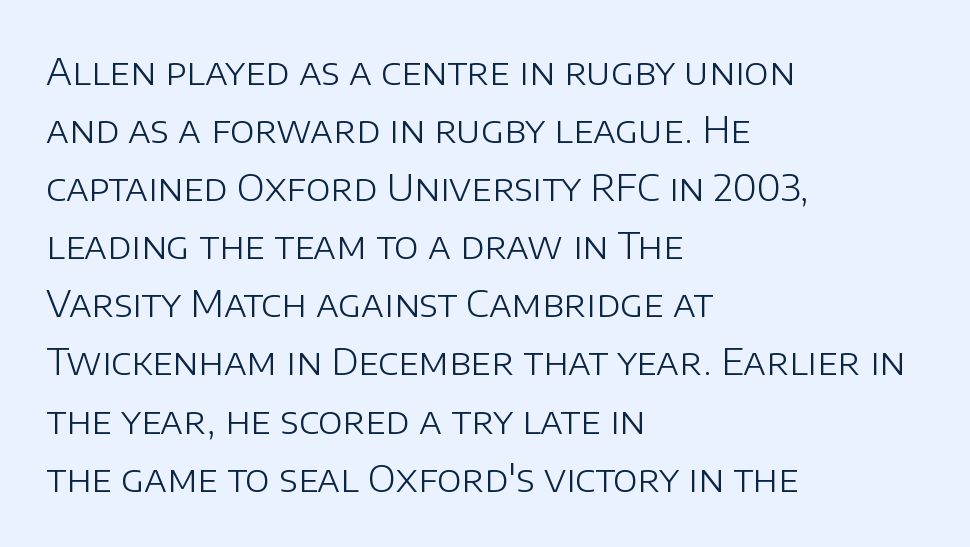
The image shows 37 px light sans-serif type, upright; set left-aligned, normal line spacing (1.57x), normal letter spacing, not underlined; low stroke contrast and a large x-height.
